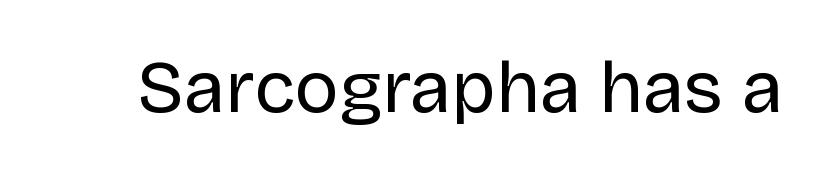
Q: Is the text bold? A: No.
Q: Is the text italic (slanted)? A: No, it is upright.
Q: Is the typeface a serif or a sans-serif typeface? A: Sans-serif.
Q: Is the text underlined? A: No.
Q: Is the spacing between letters normal or unusually wide? A: Normal.
Q: Width (condensed, normal, or wide)? A: Normal.
Q: Stroke contrast? A: Low.
Q: x-height? A: Large.
Q: Monospaced? A: No.
